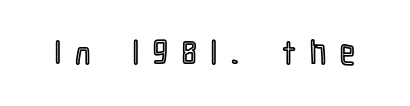
{"italic": "no", "width": "condensed", "x_height": "medium", "monospaced": "no", "underline": "no", "letter_spacing": "wide", "letter_spacing_em": 0.43, "glyph_px": 33}
